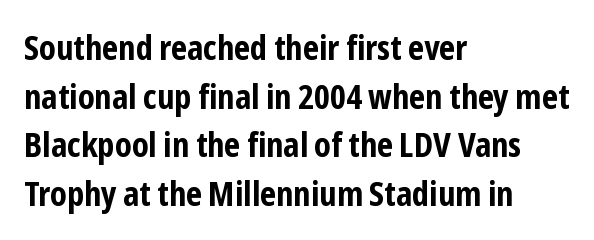
{"serif": "no", "italic": "no", "bold": "yes", "weight": "bold", "width": "condensed", "stroke_contrast": "low", "x_height": "medium", "monospaced": "no", "underline": "no", "align": "left", "line_spacing": "normal", "line_spacing_ratio": 1.47, "letter_spacing": "normal", "letter_spacing_em": 0.0, "glyph_px": 33}
